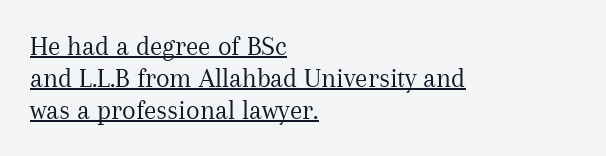
The rendering uses natural spacing where letterforms have individual widths. Beneath each row of characters lies a ruled line. The horizontal fit of the characters is conventional and even. In terms of posture, this sample is upright.
